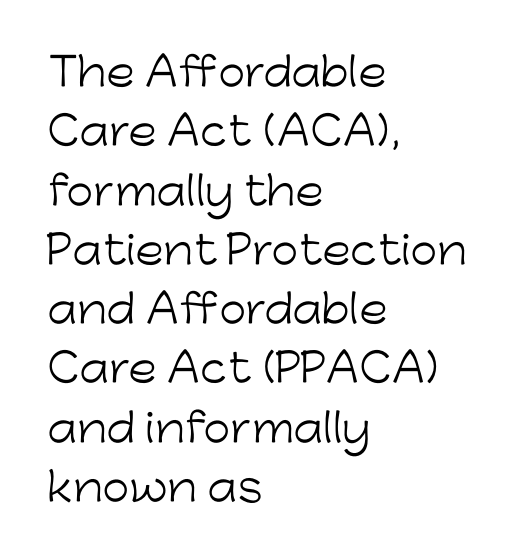
The image shows 39 px light sans-serif type, upright; set left-aligned, normal line spacing (1.52x), normal letter spacing, not underlined; low stroke contrast and a medium x-height.
